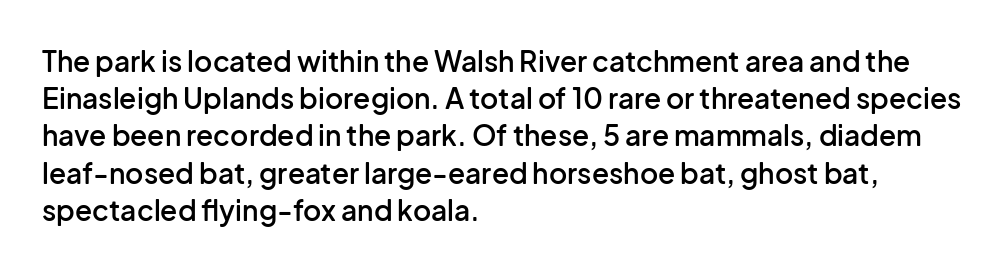
The foot of each line stays bare and open. Vertical spacing — default. The lettering stays uniformly vertical, giving the passage a roman look. These lines are set flush left with a ragged right edge. Look at the tracking — it's just the regular setting, nothing added. Each letter's strokes conclude bluntly, with no projecting serifs.
